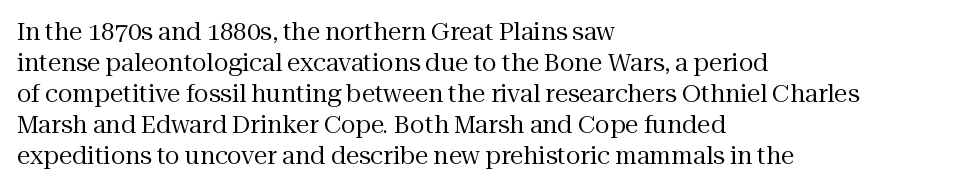
These lines keep a tight, regular rhythm from letter to letter. Notice how descenders clear the ascenders below comfortably — that's standard leading. These lines were composed using upright roman letters. One-word summary of the alignment: left. Nobody drew a line under any word here. The typesetting does not lean heavy: it is not bold.
